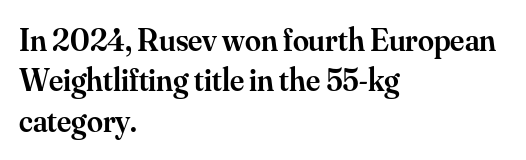
Q: Is the text bold? A: Semi-bold.
Q: Is the text italic (slanted)? A: No, it is upright.
Q: Is the typeface a serif or a sans-serif typeface? A: Serif.
Q: Is the text underlined? A: No.
Q: How is the paragraph aligned? A: Left-aligned.
Q: Is the spacing between letters normal or unusually wide? A: Normal.
Q: Is the spacing between lines tight, normal or loose? A: Normal.
Q: Width (condensed, normal, or wide)? A: Normal.
Q: Stroke contrast? A: Medium.
Q: x-height? A: Small.
Q: Monospaced? A: No.
